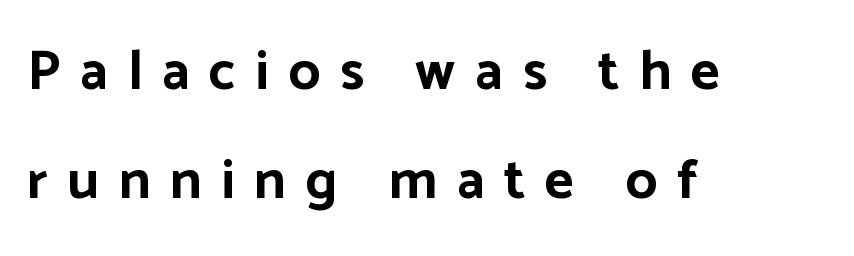
Q: Is the text bold? A: Yes.
Q: Is the text italic (slanted)? A: No, it is upright.
Q: Is the typeface a serif or a sans-serif typeface? A: Sans-serif.
Q: Is the text underlined? A: No.
Q: How is the paragraph aligned? A: Left-aligned.
Q: Is the spacing between letters normal or unusually wide? A: Unusually wide.
Q: Is the spacing between lines tight, normal or loose? A: Loose.
Q: Width (condensed, normal, or wide)? A: Normal.
Q: Stroke contrast? A: Low.
Q: x-height? A: Medium.
Q: Monospaced? A: No.
